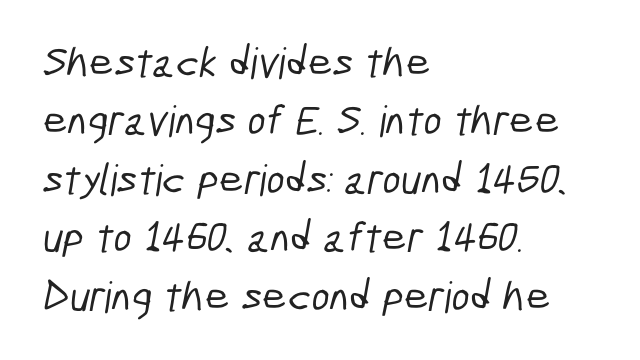
The rendering uses natural spacing where letterforms have individual widths. These lines stack with their left ends in a neat column. Baseline-to-baseline distance is the conventional proportion of letter height. Clear beneath every line of the passage.
